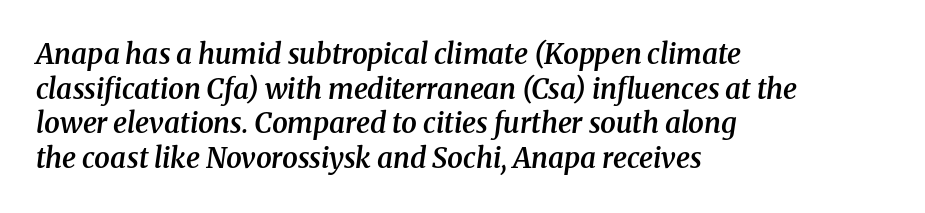
The image shows 28 px semibold serif type, italic (leaning right); set left-aligned, line spacing 1.24x, normal letter spacing, not underlined; medium stroke contrast and a medium x-height.
